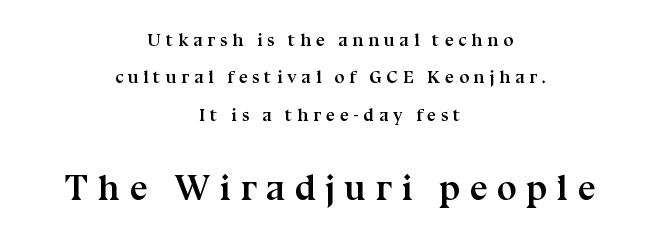
The font family rendered here belongs to the serif group. The composition opens small and finishes big. Baseline-to-baseline distance is far greater than the letter height. Glance below the letters and you will spot only blank space. As a designer I'd log this as weight 700, bold. Visually the block forms a symmetrical silhouette, jagged on both flanks.
